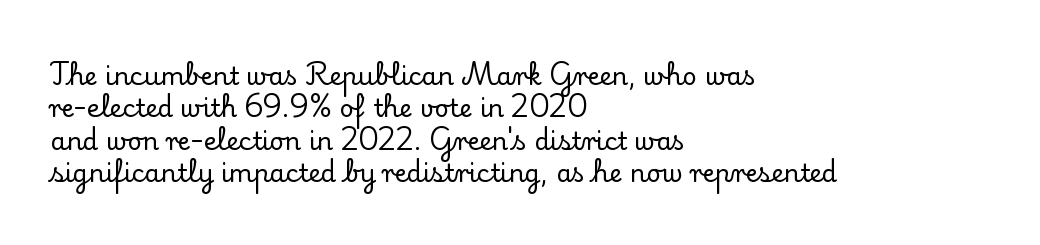
Is there much room between lines? A standard amount, neither cramped nor airy. The passage shown is not underscored anywhere. Visually the block forms a straight wall on the left and a jagged coastline on the right. The lettering holds an erect, upright posture throughout. This rendering leaves character spacing at its baseline value.
